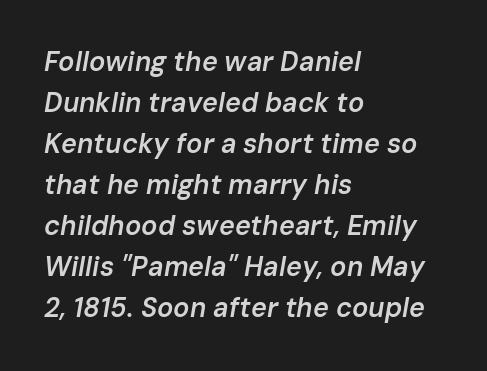
Nobody touched the tracking dial on this one. This is moderately heavy type, rendered in semibold. Notice how descenders clear the ascenders below comfortably — that's standard leading. All the whitespace from short lines collects on the right. Plain, unruled lines of type. Yep, that's italic — everything's leaning.
